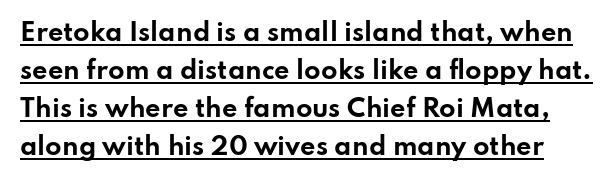
The passage shown is underscored from start to finish. The letters stand upright; this is a roman face. Short note: letters normally spaced. Stroke thickness is high; the sample reads as a true bold. In terms of leading, this rendering sits right in the middle.
